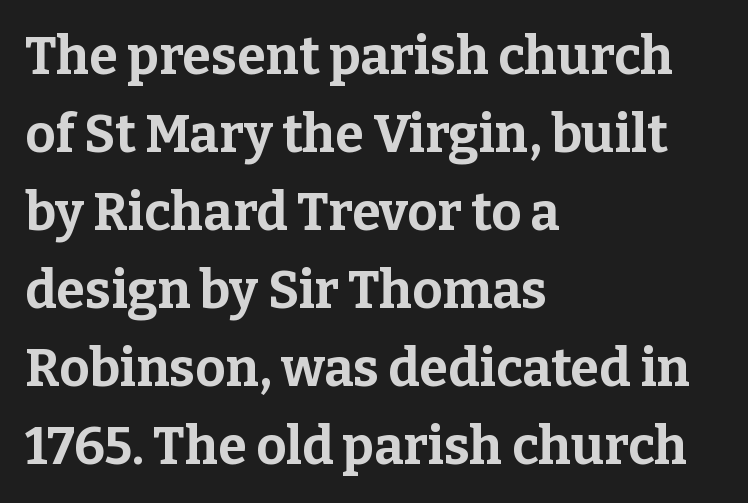
Q: Is the text bold? A: Yes.
Q: Is the text italic (slanted)? A: No, it is upright.
Q: Is the typeface a serif or a sans-serif typeface? A: Serif.
Q: Is the text underlined? A: No.
Q: How is the paragraph aligned? A: Left-aligned.
Q: Is the spacing between letters normal or unusually wide? A: Normal.
Q: Is the spacing between lines tight, normal or loose? A: Normal.
Q: Width (condensed, normal, or wide)? A: Normal.
Q: Stroke contrast? A: Low.
Q: x-height? A: Medium.
Q: Monospaced? A: No.
